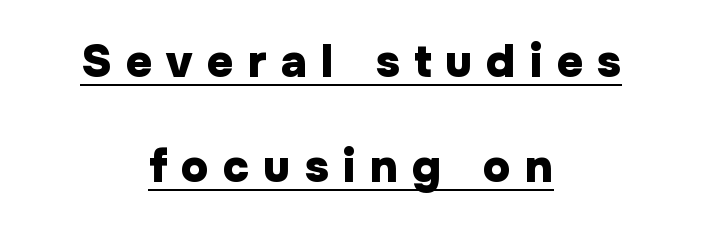
Q: Is the text bold? A: Yes.
Q: Is the text italic (slanted)? A: No, it is upright.
Q: Is the typeface a serif or a sans-serif typeface? A: Sans-serif.
Q: Is the text underlined? A: Yes.
Q: How is the paragraph aligned? A: Centered.
Q: Is the spacing between letters normal or unusually wide? A: Unusually wide.
Q: Is the spacing between lines tight, normal or loose? A: Loose.
Q: Width (condensed, normal, or wide)? A: Normal.
Q: Stroke contrast? A: Low.
Q: x-height? A: Medium.
Q: Monospaced? A: No.
